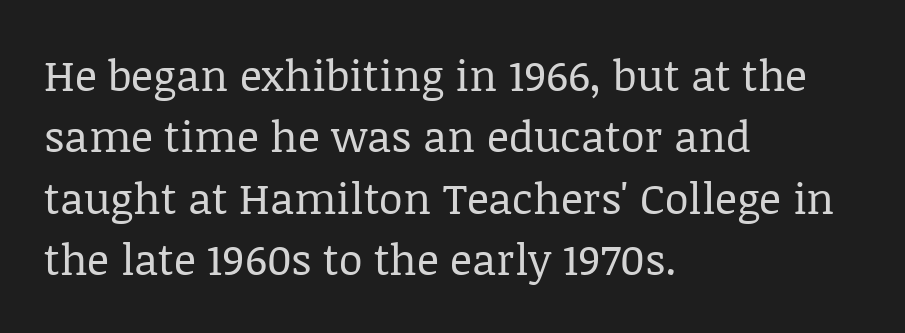
Line beginnings align vertically; line endings do not. Heaviness? Minimal to ordinary, like unemphasized prose. Tracking value appears to be zero — textbook default spacing. Do the characters align in a grid? No, the font is proportional.
